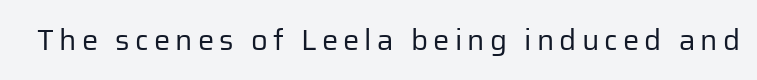
{"serif": "no", "italic": "no", "bold": "no", "weight": "regular", "width": "normal", "stroke_contrast": "low", "x_height": "medium", "monospaced": "no", "underline": "no", "glyph_px": 29}
